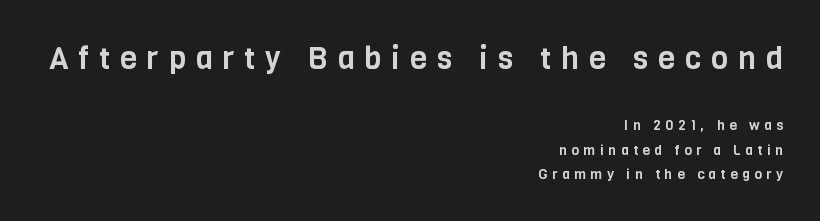
You could only call the tracking loose — the letters float apart. This is sans-serif lettering, the kind often seen on screens and signage. Spacing verdict: proportional, widths tailored to each character. Which margin do the lines hug? The right one — the left edge is uneven. Words float on clear page, feet unadorned.
